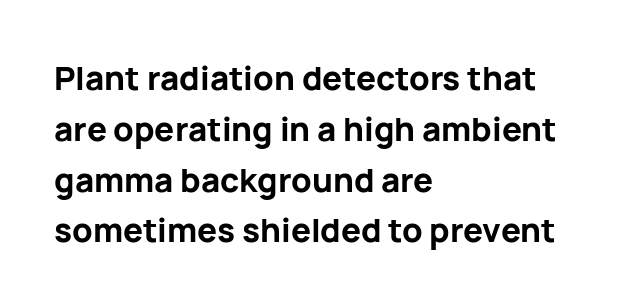
Q: Is the text bold? A: Yes.
Q: Is the text italic (slanted)? A: No, it is upright.
Q: Is the typeface a serif or a sans-serif typeface? A: Sans-serif.
Q: Is the text underlined? A: No.
Q: How is the paragraph aligned? A: Left-aligned.
Q: Is the spacing between letters normal or unusually wide? A: Normal.
Q: Is the spacing between lines tight, normal or loose? A: Normal.
Q: Width (condensed, normal, or wide)? A: Normal.
Q: Stroke contrast? A: Low.
Q: x-height? A: Medium.
Q: Monospaced? A: No.
